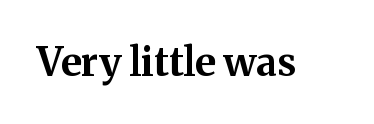
{"serif": "yes", "italic": "no", "bold": "yes", "weight": "bold", "width": "normal", "stroke_contrast": "medium", "x_height": "medium", "monospaced": "no", "underline": "no", "letter_spacing": "normal", "letter_spacing_em": 0.0, "glyph_px": 39}
